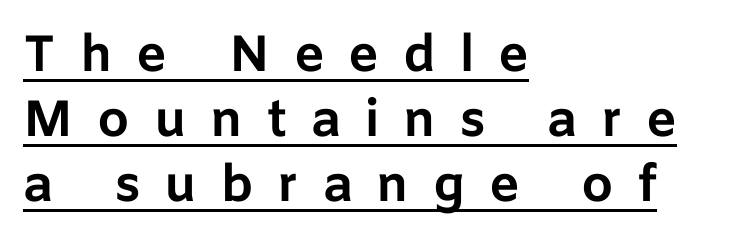
{"serif": "no", "italic": "no", "bold": "yes", "weight": "bold", "width": "normal", "stroke_contrast": "low", "x_height": "medium", "monospaced": "no", "underline": "yes", "align": "left", "line_spacing": "normal", "line_spacing_ratio": 1.27, "letter_spacing": "wide", "letter_spacing_em": 0.47, "glyph_px": 51}
